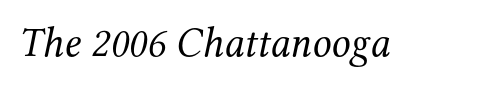
{"serif": "yes", "italic": "yes", "lean": "right", "slant_degrees": 12, "bold": "no", "weight": "regular", "width": "normal", "stroke_contrast": "medium", "x_height": "medium", "monospaced": "no", "underline": "no", "letter_spacing": "normal", "letter_spacing_em": 0.0, "glyph_px": 42}
